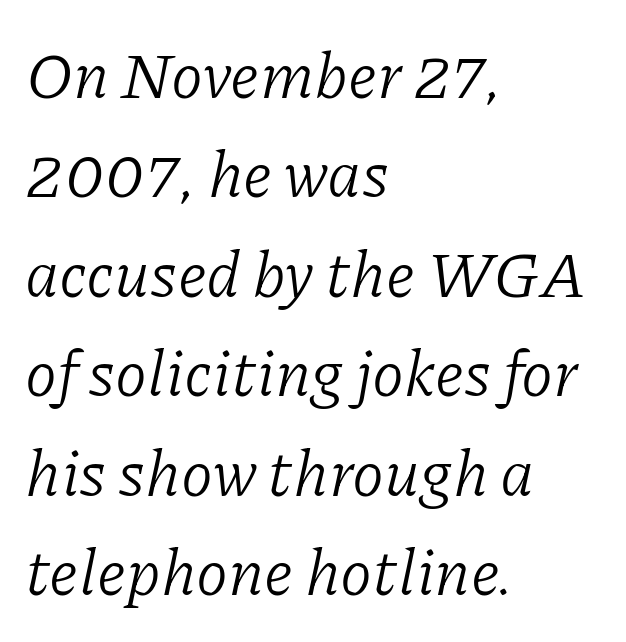
{"serif": "yes", "italic": "yes", "lean": "right", "slant_degrees": 11, "bold": "no", "weight": "light", "width": "normal", "stroke_contrast": "low", "x_height": "medium", "monospaced": "no", "underline": "no", "align": "left", "line_spacing": "normal", "line_spacing_ratio": 1.53, "letter_spacing": "normal", "letter_spacing_em": 0.0, "glyph_px": 65}
